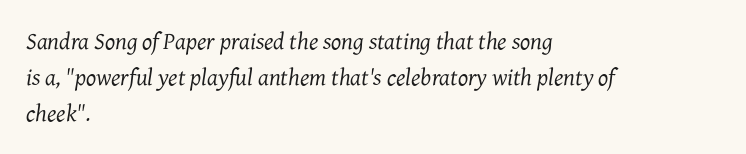
The area under the type is left untouched. The text block is weighted toward the left margin, trailing off unevenly rightward. Baseline-to-baseline distance is the conventional proportion of letter height. The horizontal fit of the characters is conventional and even.
